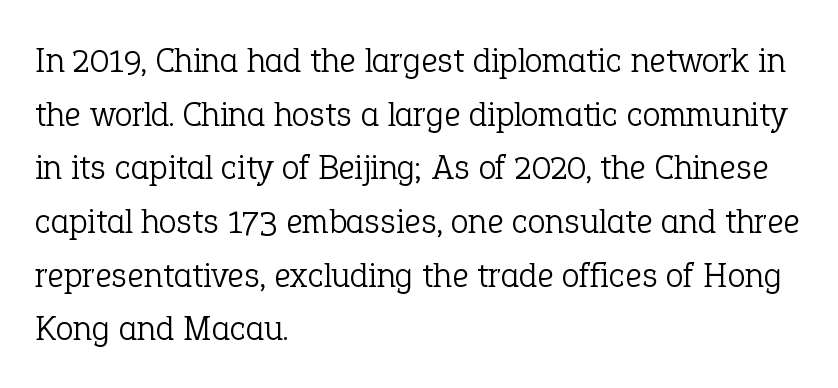
Underlining? Definitely not there. A typesetter would label this face a serif. The letters stand upright; this is a roman face. The rows are spaced the way most documents space them.
